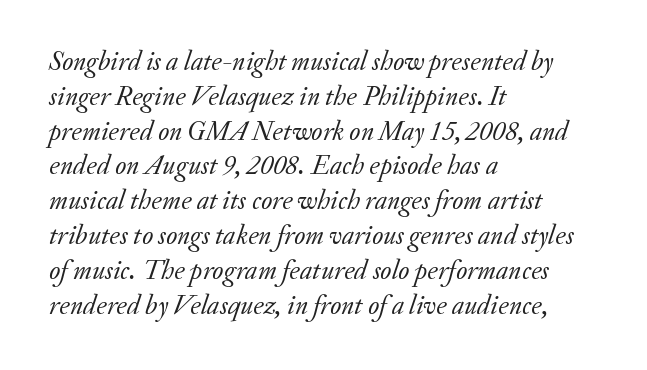
The rendering keeps characters at their native spacing. Line beginnings align vertically; line endings do not. This is oblique type, the kind used for emphasis or titles. On a weight scale, this lands at 450 or below.
